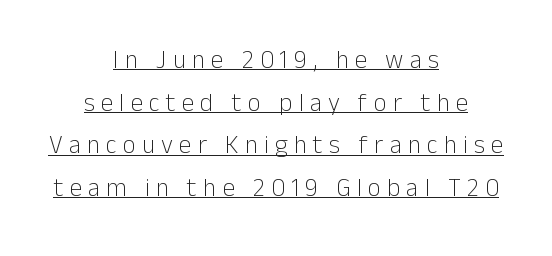
Q: Is the text bold? A: No.
Q: Is the text italic (slanted)? A: No, it is upright.
Q: Is the text underlined? A: Yes.
Q: How is the paragraph aligned? A: Centered.
Q: Is the spacing between letters normal or unusually wide? A: Unusually wide.
